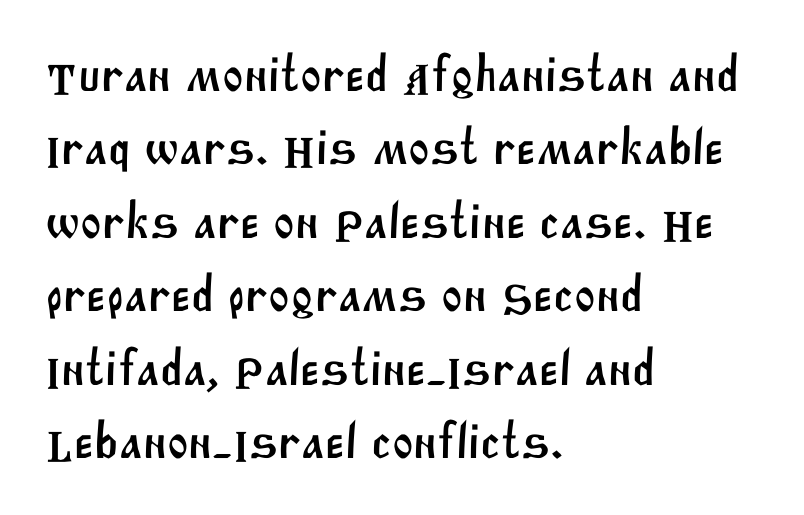
{"serif": "no", "width": "normal", "stroke_contrast": "medium", "x_height": "large", "monospaced": "no", "underline": "no", "align": "left", "line_spacing": "normal", "line_spacing_ratio": 1.44, "letter_spacing": "normal", "letter_spacing_em": 0.0, "glyph_px": 51}
